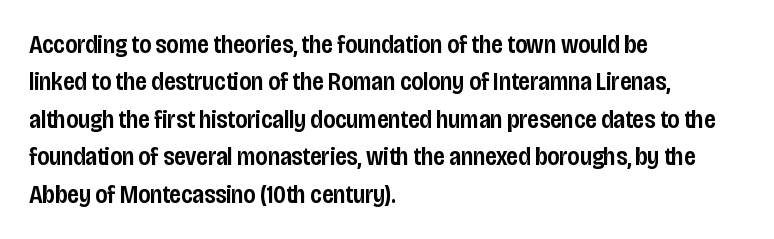
The image shows 25 px text type, upright; set left-aligned, normal line spacing (1.5x), normal letter spacing, not underlined.
